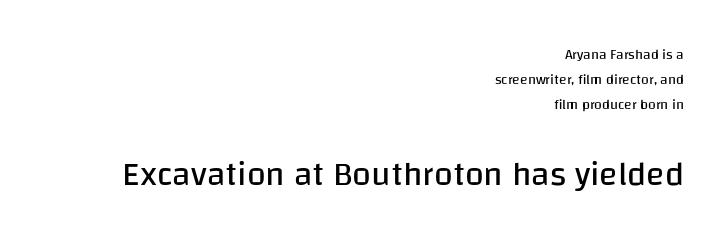
The image shows 34 px regular-weight sans-serif type, upright; set right-aligned, line spacing 1.78x, normal letter spacing, not underlined; the second (bottom) block is 2.43x larger; low stroke contrast and a large x-height.
